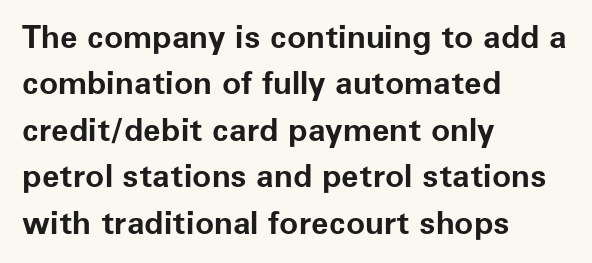
Quick note: not italic, upright. Leftover space on each line is placed entirely after the last word. Proportional: the letters do not fall into vertical columns. Unlike a traditional serif, this face leaves its strokes unadorned.
